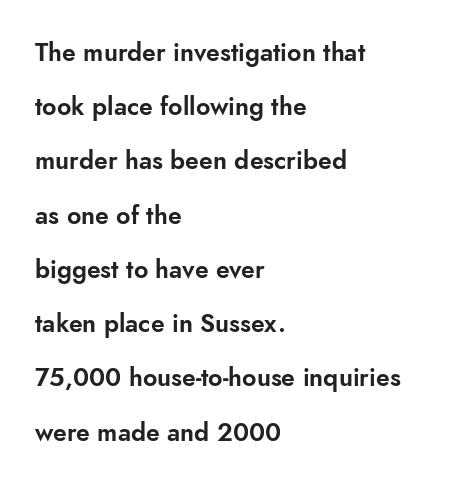
Each new line begins a long way beneath the previous one. Default kerning and tracking; the words read as compact shapes. In CSS terms this would be text-align: left. Every character sits straight up, as roman type does.
